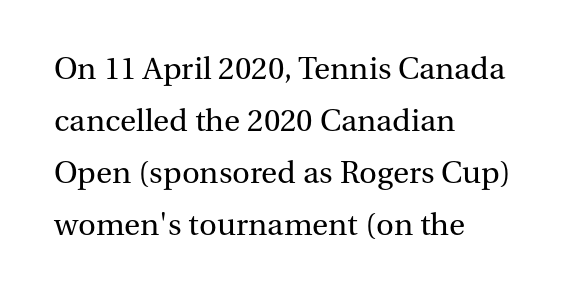
Q: Is the text bold? A: No.
Q: Is the text italic (slanted)? A: No, it is upright.
Q: Is the typeface a serif or a sans-serif typeface? A: Serif.
Q: Is the text underlined? A: No.
Q: How is the paragraph aligned? A: Left-aligned.
Q: Is the spacing between letters normal or unusually wide? A: Normal.
Q: Is the spacing between lines tight, normal or loose? A: Normal.
Q: Width (condensed, normal, or wide)? A: Normal.
Q: Stroke contrast? A: Medium.
Q: x-height? A: Medium.
Q: Monospaced? A: No.
